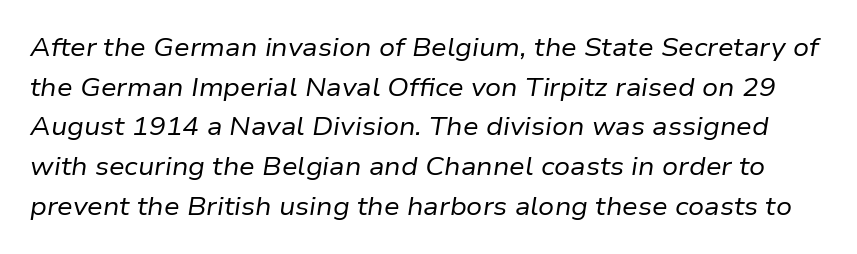
The image shows 25 px text type, italic (leaning right); set normal line spacing (1.59x), normal letter spacing, not underlined.
